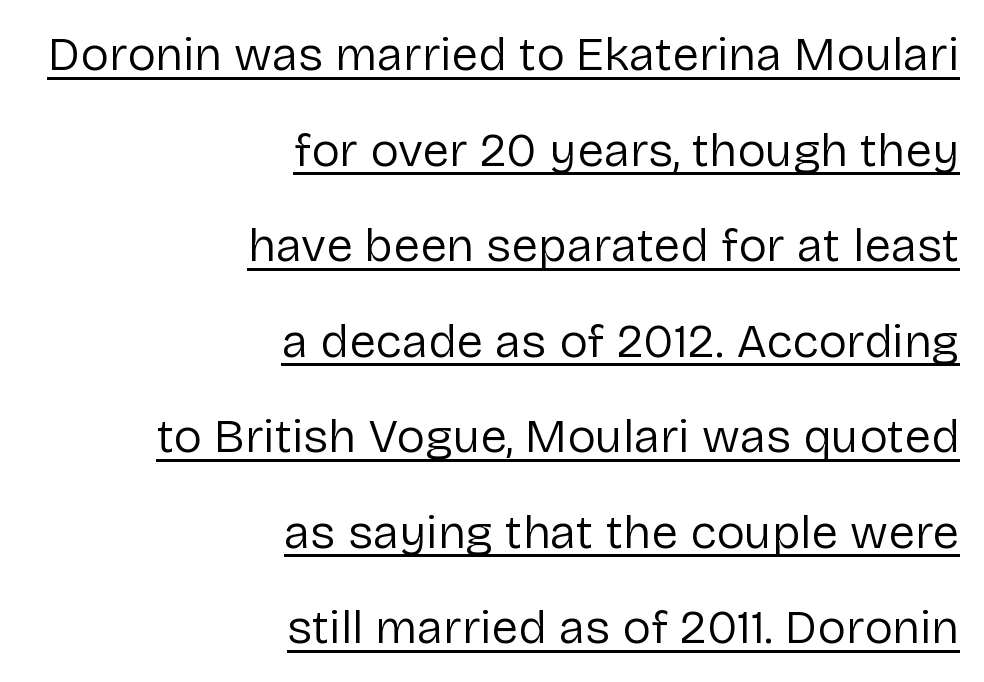
This is the regular roman posture of the typeface. The letters look calm and open, with moderate or lighter stems. These lines stand farther apart than default settings would place them. Decoration check: the copy is underlined. Between one letter and the next there's only the usual sliver of space. Proportional: the letters do not fall into vertical columns.
